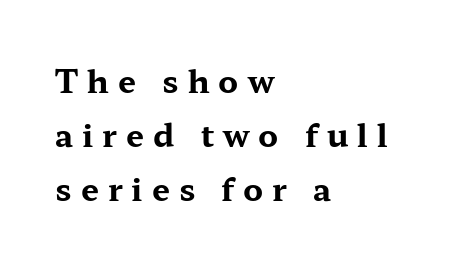
The image shows 32 px bold, wide serif type, upright; set left-aligned, normal line spacing (1.69x), unusually wide letter spacing (+0.28 em), not underlined; medium stroke contrast and a medium x-height.
